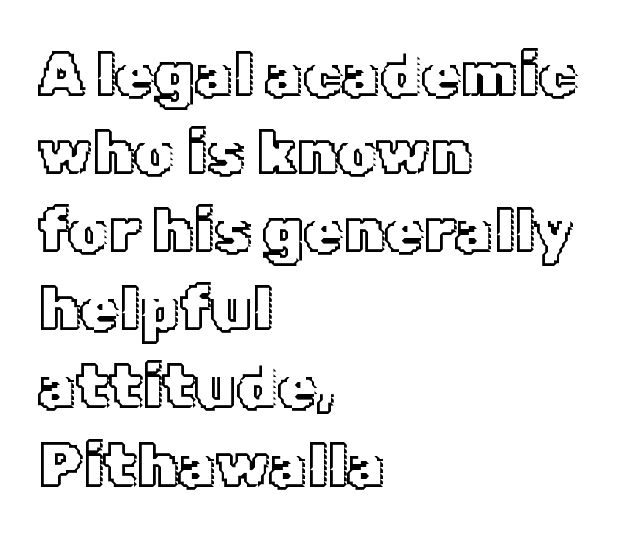
Normally led — the rows are evenly, conventionally spaced. Each row of text sits above clean, open space. A typesetter would call this zero additional tracking. The rendering uses natural spacing where letterforms have individual widths.
